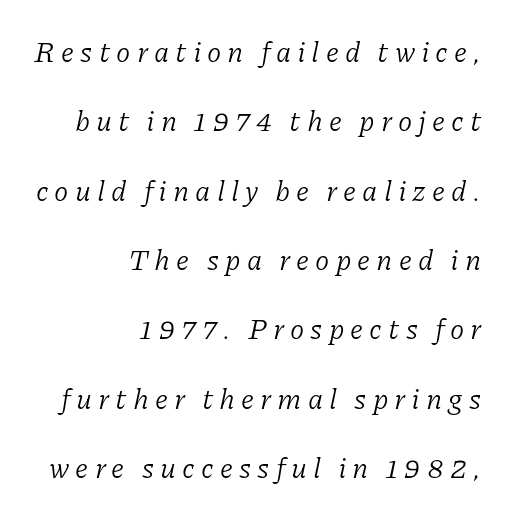
Q: Is the text bold? A: No.
Q: Is the text italic (slanted)? A: Yes, it leans right by about 11 degrees.
Q: Is the typeface a serif or a sans-serif typeface? A: Serif.
Q: Is the text underlined? A: No.
Q: How is the paragraph aligned? A: Right-aligned.
Q: Is the spacing between letters normal or unusually wide? A: Unusually wide.
Q: Is the spacing between lines tight, normal or loose? A: Loose.
Q: Width (condensed, normal, or wide)? A: Normal.
Q: Stroke contrast? A: Low.
Q: x-height? A: Medium.
Q: Monospaced? A: No.
